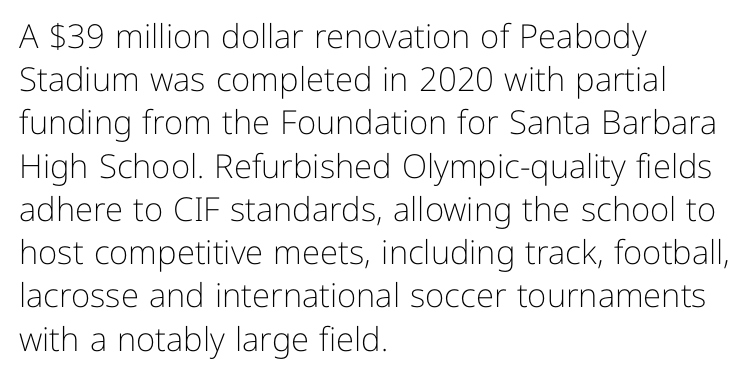
Q: Is the text bold? A: No.
Q: Is the text italic (slanted)? A: No, it is upright.
Q: Is the typeface a serif or a sans-serif typeface? A: Sans-serif.
Q: Is the text underlined? A: No.
Q: How is the paragraph aligned? A: Left-aligned.
Q: Is the spacing between letters normal or unusually wide? A: Normal.
Q: Is the spacing between lines tight, normal or loose? A: Normal.
Q: Width (condensed, normal, or wide)? A: Normal.
Q: Stroke contrast? A: Low.
Q: x-height? A: Medium.
Q: Monospaced? A: No.
